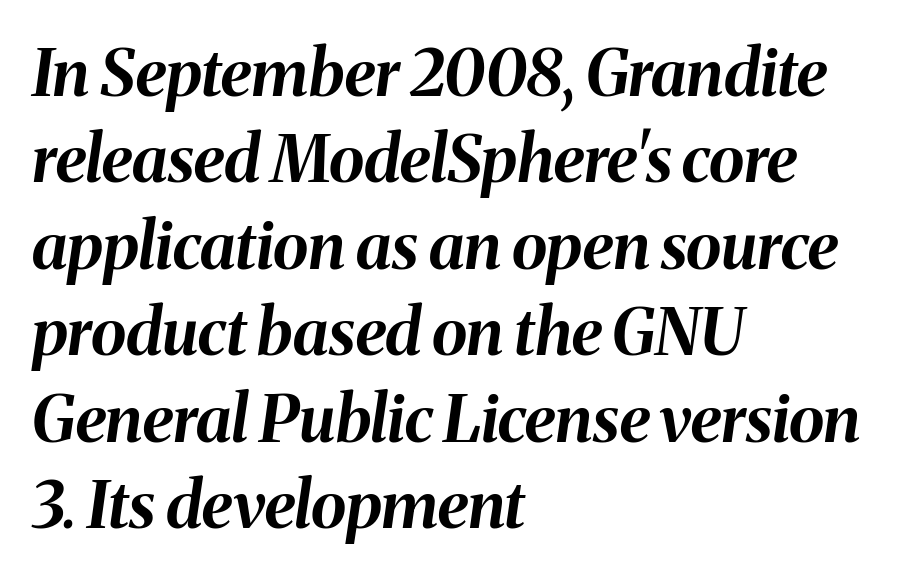
{"italic": "yes", "lean": "right", "slant_degrees": 8, "bold": "yes", "weight": "bold", "width": "normal", "stroke_contrast": "medium", "x_height": "medium", "monospaced": "no", "underline": "no", "align": "left", "line_spacing": "normal", "line_spacing_ratio": 1.33, "letter_spacing": "normal", "letter_spacing_em": 0.0, "glyph_px": 65}
